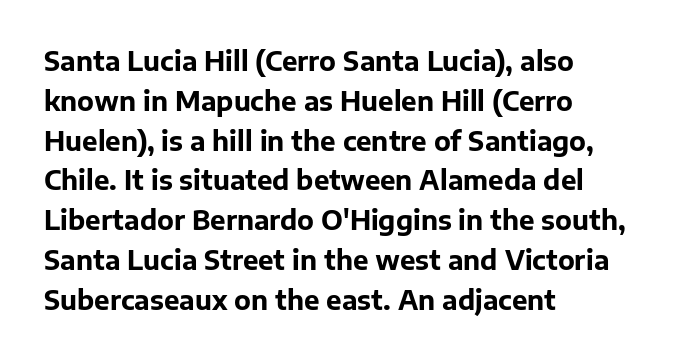
The image shows 26 px bold type, upright; set left-aligned, normal line spacing (1.53x), normal letter spacing, not underlined.
